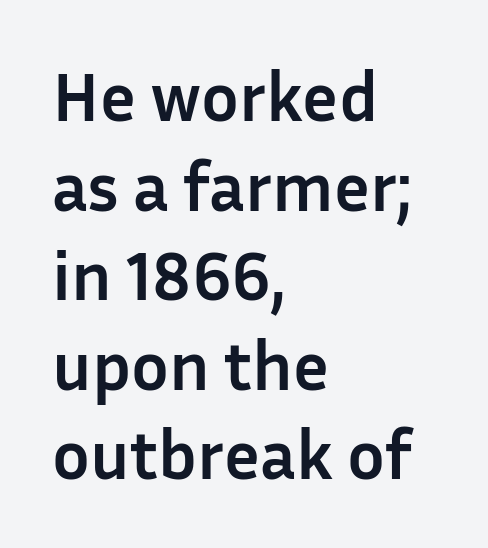
The image shows 70 px semibold sans-serif type, upright; set left-aligned, normal line spacing (1.28x), normal letter spacing, not underlined; low stroke contrast and a medium x-height.
